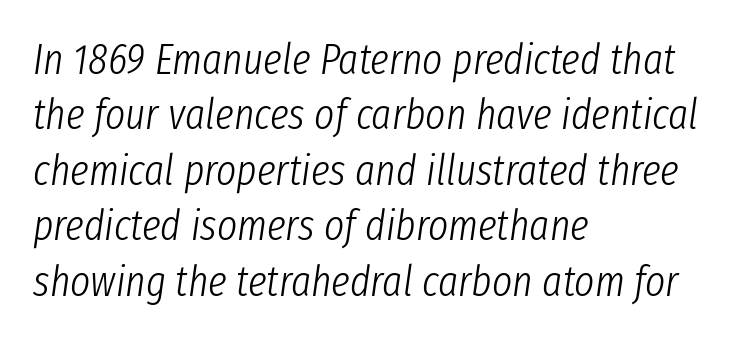
{"italic": "yes", "lean": "right", "slant_degrees": 8, "bold": "no", "weight": "light", "width": "condensed", "stroke_contrast": "low", "x_height": "medium", "monospaced": "no", "underline": "no", "align": "left", "line_spacing": "normal", "line_spacing_ratio": 1.29, "letter_spacing": "normal", "letter_spacing_em": 0.0, "glyph_px": 43}
